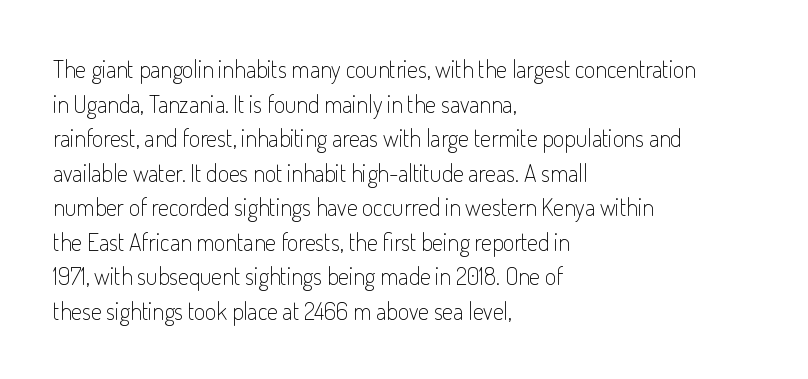
The image shows 24 px text type, upright; set left-aligned, normal line spacing (1.44x), normal letter spacing, not underlined.
